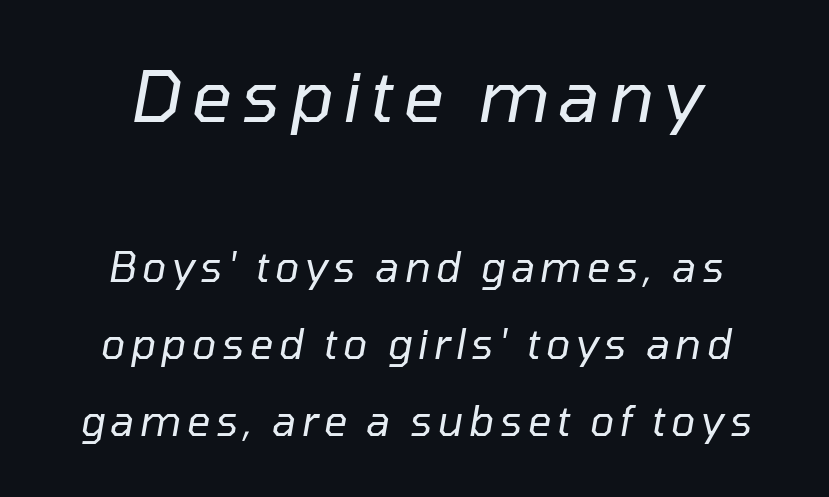
{"italic": "yes", "lean": "right", "slant_degrees": 10, "bold": "no", "weight": "regular", "width": "normal", "stroke_contrast": "low", "x_height": "medium", "monospaced": "no", "underline": "no", "align": "center", "line_spacing_ratio": 1.88, "larger_block": "first", "size_ratio": 1.73, "glyph_px": 71}
